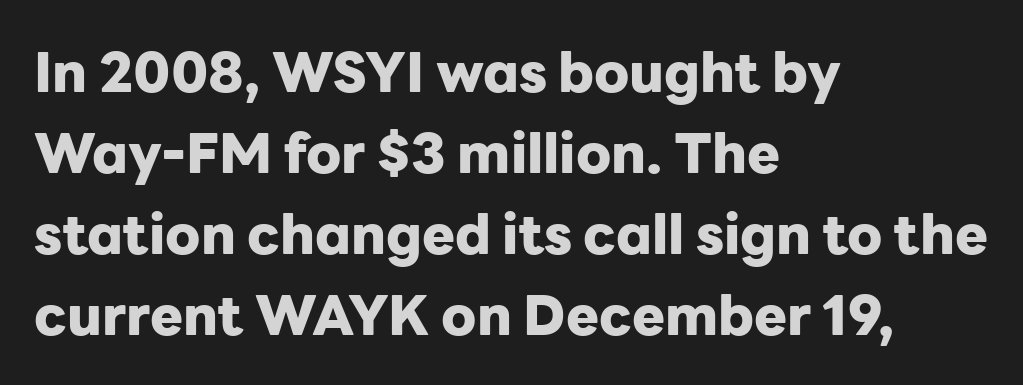
The paragraph shown leans on its left margin. Posture: upright roman. Honestly, there is no underline to notice here at all. The letters carry no serifs — their stems end cleanly without finishing strokes. The vertical gap from one line to the next is medium. Each letter keeps its own natural width here, so spacing adapts to shape.
